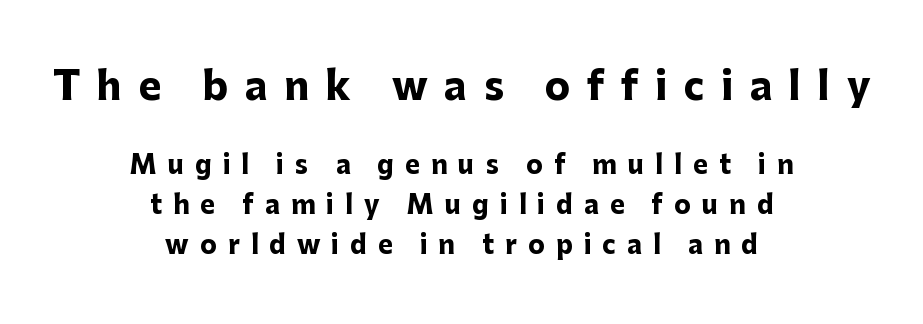
Does the lettering tilt? It doesn't — this is upright. Letters rest on an invisible, unmarked baseline. Looks like regular typesetting: each glyph gets only the width it needs. Strokes here are thick enough to call this a true bold. Does the bottom block carry the larger type? No, the top block does. The tracking reads as deliberately expanded to a designer's eye.
